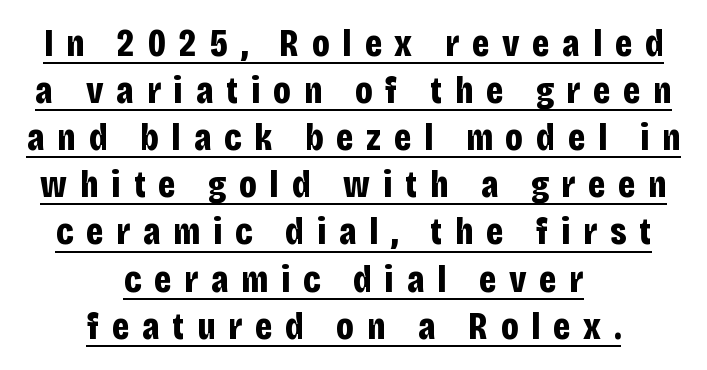
Tracking here is generous; glyphs stand well apart from one another. The letters advance in unequal steps, a hallmark of proportional type. Vertical strokes here are truly vertical. These words are printed bold, with thick strokes throughout. Classification — sans serif.
